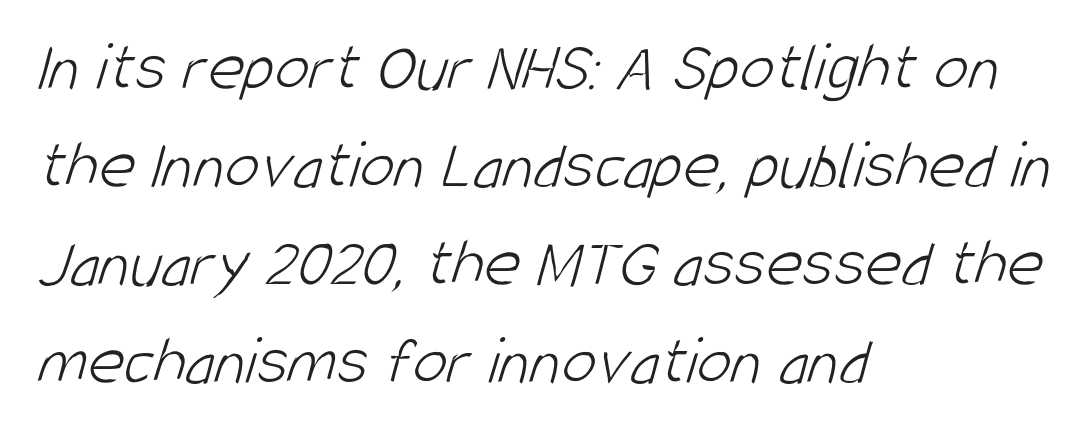
{"serif": "no", "bold": "no", "weight": "light", "width": "condensed", "stroke_contrast": "low", "x_height": "large", "monospaced": "no", "underline": "no", "align": "left", "line_spacing": "normal", "line_spacing_ratio": 1.4, "letter_spacing": "normal", "letter_spacing_em": 0.0, "glyph_px": 70}
